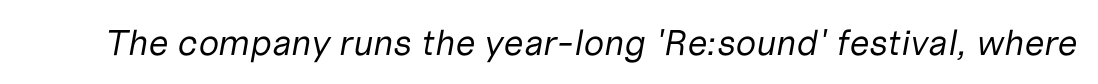
Q: Is the text bold? A: No.
Q: Is the text italic (slanted)? A: Yes, it leans right by about 10 degrees.
Q: Is the text underlined? A: No.
Q: Is the spacing between letters normal or unusually wide? A: Normal.
Q: Width (condensed, normal, or wide)? A: Normal.
Q: Stroke contrast? A: Low.
Q: x-height? A: Medium.
Q: Monospaced? A: No.
